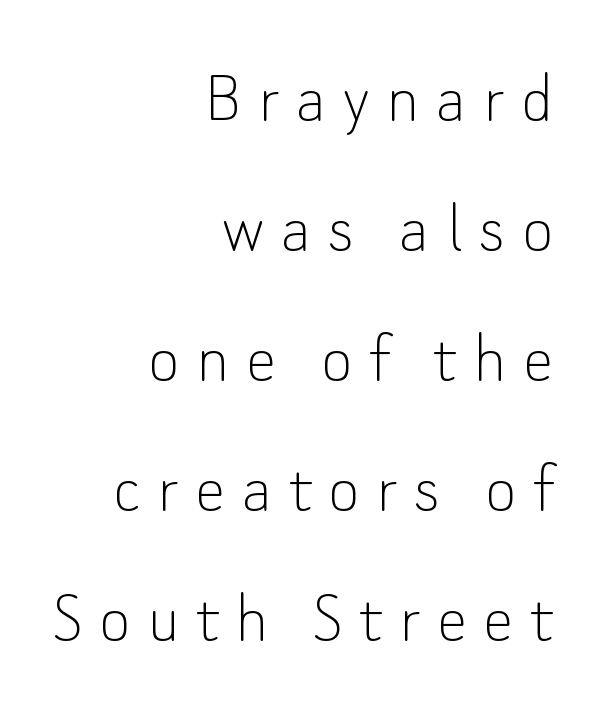
The image shows 76 px thin sans-serif type, upright; set right-aligned, line spacing 1.71x, unusually wide letter spacing (+0.22 em), not underlined; low stroke contrast and a small x-height.
